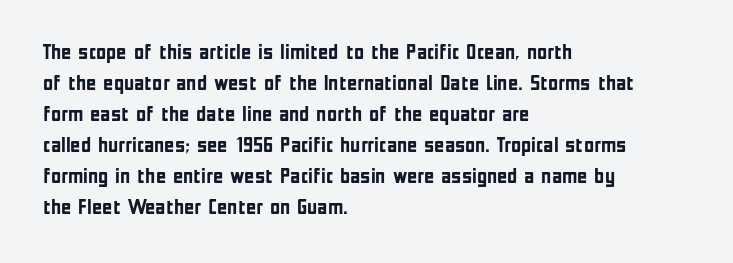
Ordinary non-slanted type is in use. The space between consecutive lines is moderate. The strokes are fattened all the way to bold. No extra tracking has been applied to these lines. Quick note: underline off. The typesetter chose a ragged-right arrangement here.
